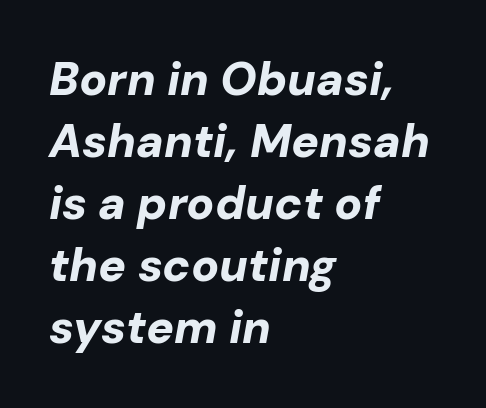
The image shows 46 px bold type, italic (leaning right); set left-aligned, normal line spacing (1.35x), normal letter spacing, not underlined; low stroke contrast and a medium x-height.
